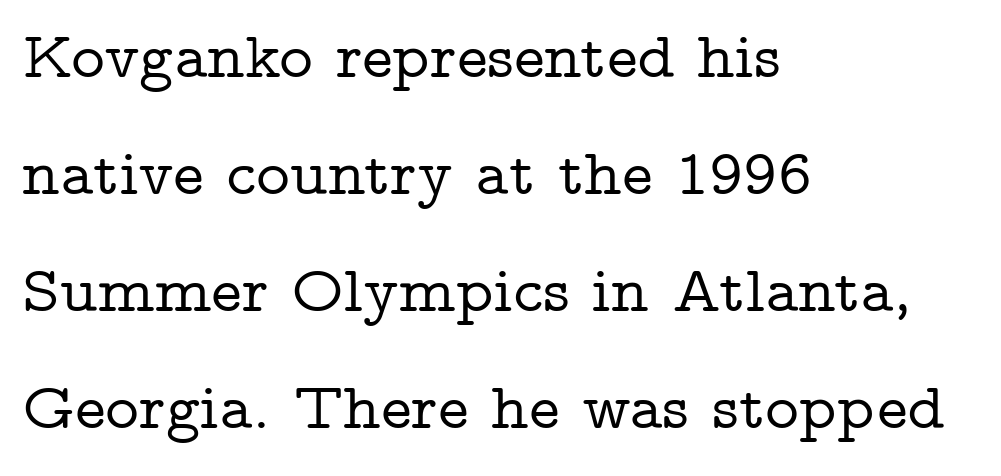
Alignment: flush left. When letters stand straight like this, we call the style roman or upright. These lines are rendered in a variable-pitch font. Has an underline been added? It has not. Serifs: yes, visible at the terminals of the letterforms. Short note: letters normally spaced.
